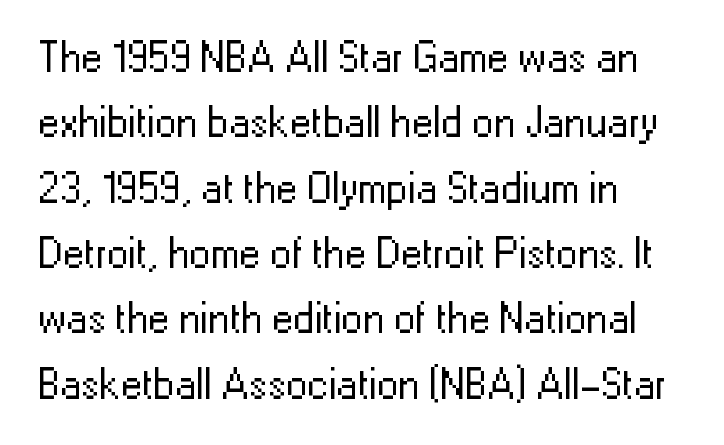
{"serif": "no", "italic": "no", "bold": "no", "weight": "regular", "width": "normal", "stroke_contrast": "low", "x_height": "medium", "monospaced": "no", "underline": "no", "align": "left", "line_spacing": "normal", "line_spacing_ratio": 1.52, "letter_spacing": "normal", "letter_spacing_em": 0.0, "glyph_px": 43}
